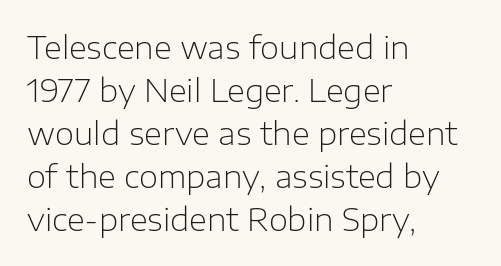
Q: Is the text bold? A: No.
Q: Is the text italic (slanted)? A: No, it is upright.
Q: Is the typeface a serif or a sans-serif typeface? A: Sans-serif.
Q: Is the text underlined? A: No.
Q: How is the paragraph aligned? A: Left-aligned.
Q: Is the spacing between letters normal or unusually wide? A: Normal.
Q: Is the spacing between lines tight, normal or loose? A: Normal.
Q: Width (condensed, normal, or wide)? A: Normal.
Q: Stroke contrast? A: Low.
Q: x-height? A: Medium.
Q: Monospaced? A: No.
